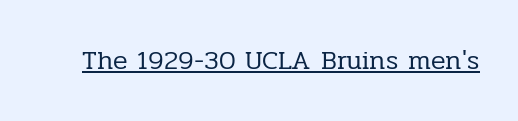
{"italic": "no", "bold": "no", "underline": "yes", "letter_spacing": "normal", "letter_spacing_em": 0.0, "glyph_px": 27}
